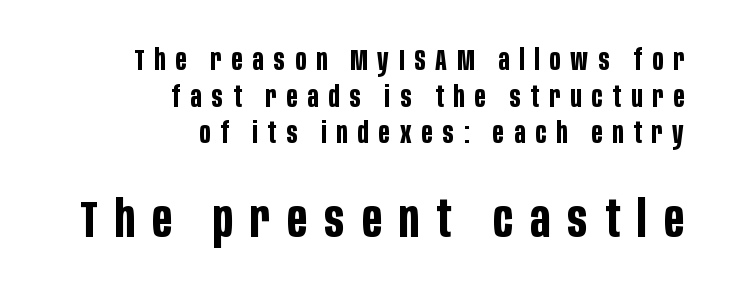
The image shows 51 px bold, condensed sans-serif type, upright; set right-aligned, normal line spacing (1.26x), unusually wide letter spacing (+0.34 em), not underlined; the second (bottom) block is 1.76x larger; low stroke contrast and a large x-height.
